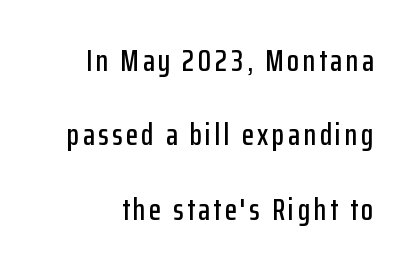
The image shows 31 px condensed sans-serif type, upright; set right-aligned, loose line spacing (2.4x), not underlined; low stroke contrast and a medium x-height.
